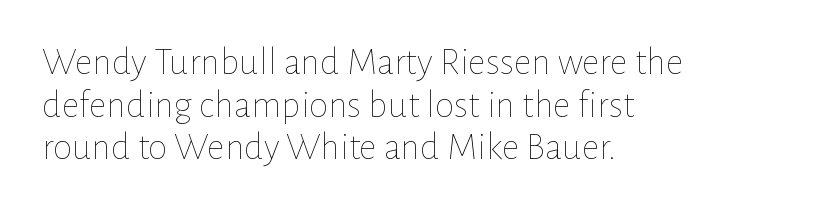
{"italic": "no", "bold": "no", "weight": "thin", "width": "normal", "stroke_contrast": "low", "x_height": "medium", "monospaced": "no", "underline": "no", "align": "left", "line_spacing": "tight", "line_spacing_ratio": 1.09, "letter_spacing": "normal", "letter_spacing_em": 0.0, "glyph_px": 39}
